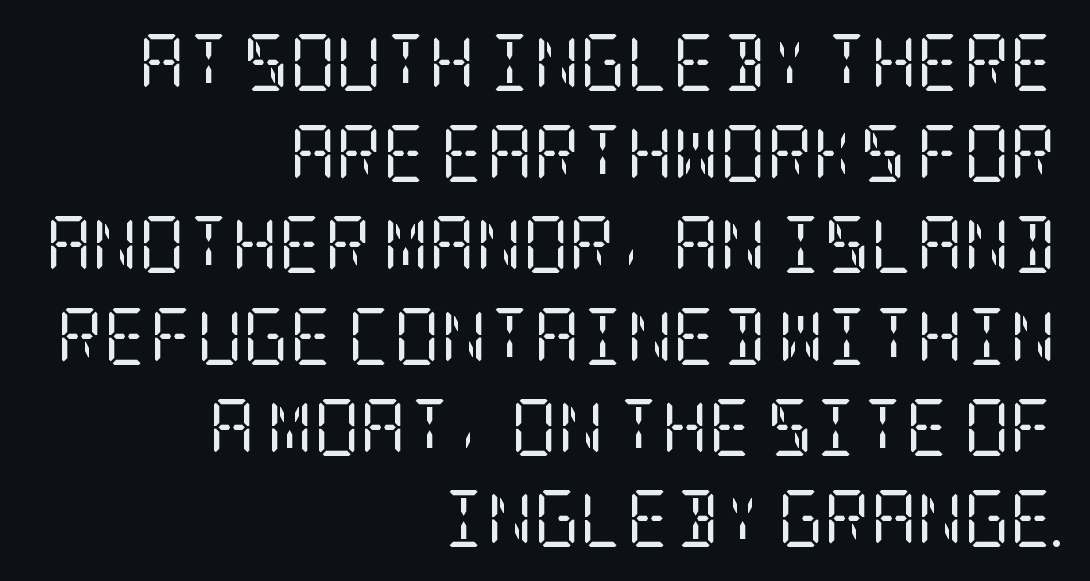
{"serif": "yes", "italic": "no", "bold": "no", "weight": "regular", "width": "condensed", "stroke_contrast": "low", "x_height": "large", "underline": "no", "align": "right", "line_spacing": "normal", "line_spacing_ratio": 1.6, "letter_spacing": "normal", "letter_spacing_em": 0.0, "glyph_px": 57}
